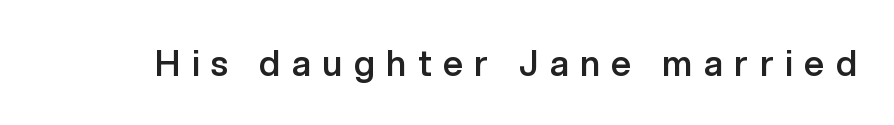
The typography opts for an upright posture over an oblique one. The words here are not underlined. The passage shown is typeset with a sans-serif family. A typesetter would call this heavily tracked-out type. The strokes are fattened partway — semibold, not bold.
